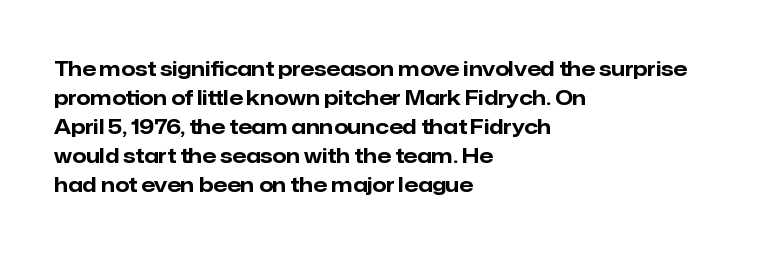
Style check: upright. The block of text has a typical density, with ordinary space between rows. The words here are not underlined. The paragraph shown leans on its left margin. The gaps between neighbouring characters are ordinary and unremarkable.
